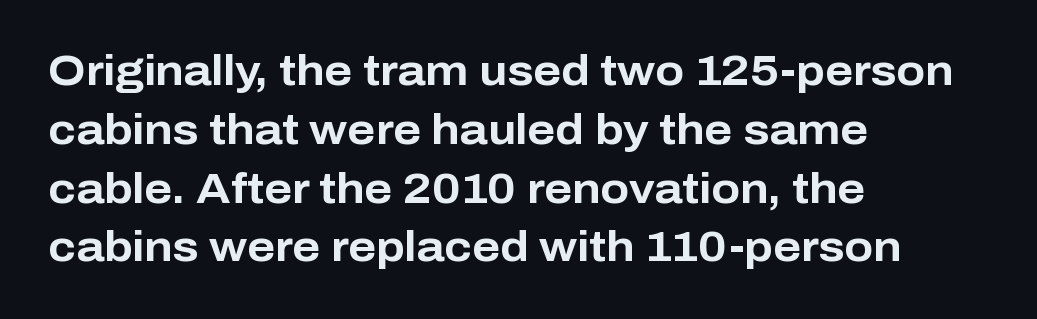
Short note: letters normally spaced. Honestly, there is no underline to notice here at all. The letters advance in unequal steps, a hallmark of proportional type. Typographically, this falls in the sans-serif category.
